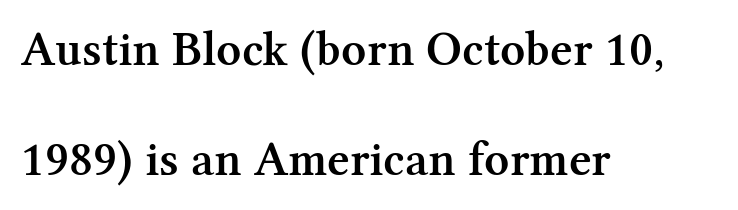
{"serif": "yes", "italic": "no", "bold": "semi", "weight": "semibold", "width": "normal", "stroke_contrast": "medium", "x_height": "medium", "monospaced": "no", "underline": "no", "align": "left", "line_spacing": "loose", "line_spacing_ratio": 2.25, "letter_spacing": "normal", "letter_spacing_em": 0.0, "glyph_px": 49}
